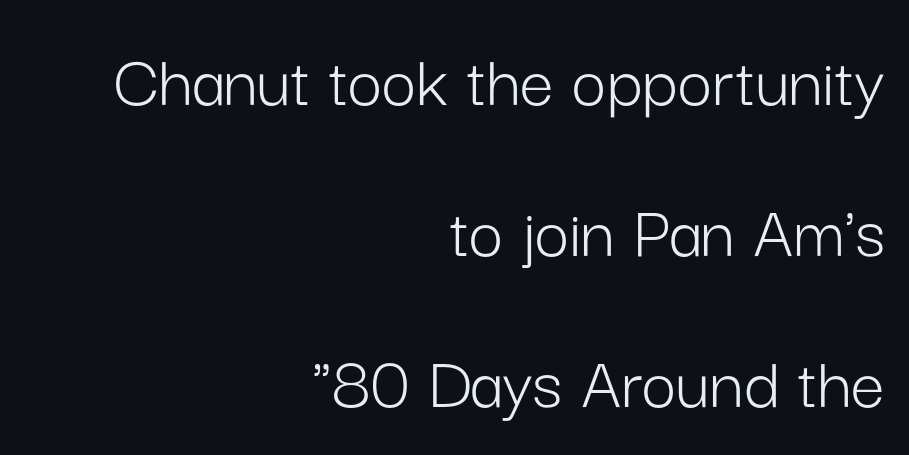
Vertically, the passage feels expansive, rows floating well apart. Check where the strokes stop: nothing finishes them off — pure sans. The letters sit at their default tracking, neither squeezed nor spread. Posture: vertical. Lines of text with bare space underneath.
